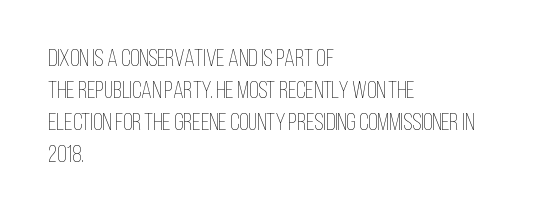
Q: Is the text bold? A: No.
Q: Is the text italic (slanted)? A: No, it is upright.
Q: Is the text underlined? A: No.
Q: How is the paragraph aligned? A: Left-aligned.
Q: Is the spacing between letters normal or unusually wide? A: Normal.
Q: Is the spacing between lines tight, normal or loose? A: Normal.
